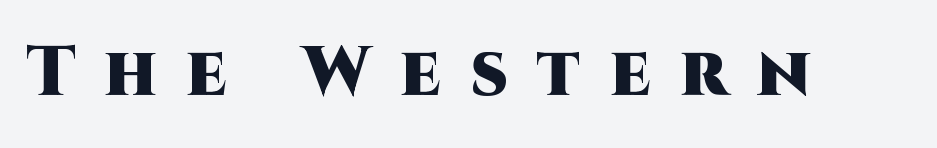
The image shows 70 px heavy sans-serif type, upright; set unusually wide letter spacing (+0.42 em), not underlined; high stroke contrast and a large x-height.
